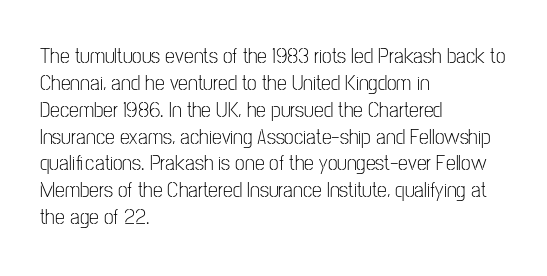
Q: Is the text bold? A: No.
Q: Is the text italic (slanted)? A: No, it is upright.
Q: Is the text underlined? A: No.
Q: How is the paragraph aligned? A: Left-aligned.
Q: Is the spacing between letters normal or unusually wide? A: Normal.
